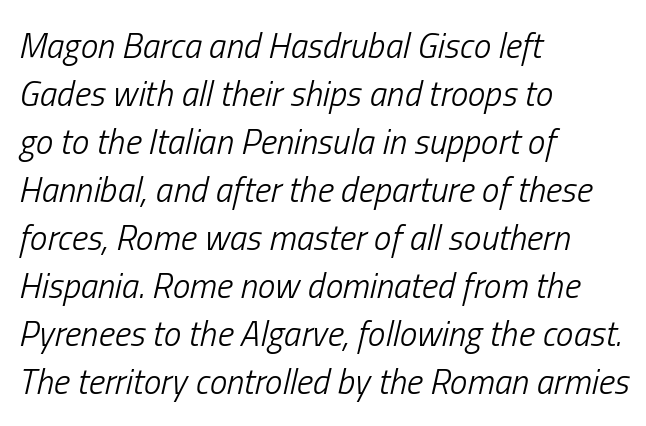
{"italic": "yes", "lean": "right", "slant_degrees": 13, "bold": "no", "weight": "light", "width": "condensed", "stroke_contrast": "low", "x_height": "medium", "monospaced": "no", "underline": "no", "align": "left", "line_spacing": "normal", "line_spacing_ratio": 1.37, "letter_spacing": "normal", "letter_spacing_em": 0.0, "glyph_px": 35}
